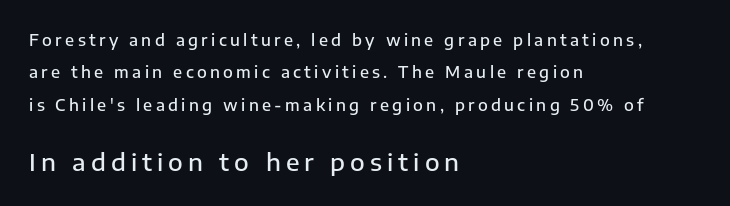
Q: Is the text bold? A: Semi-bold.
Q: Is the text italic (slanted)? A: No, it is upright.
Q: Is the text underlined? A: No.
Q: How is the paragraph aligned? A: Left-aligned.
Q: Is the spacing between letters normal or unusually wide? A: Unusually wide.
Q: Is the spacing between lines tight, normal or loose? A: Loose.
Q: Which block of text is set in a larger size, the first (top) or the second (bottom)? A: The second (bottom) one.
